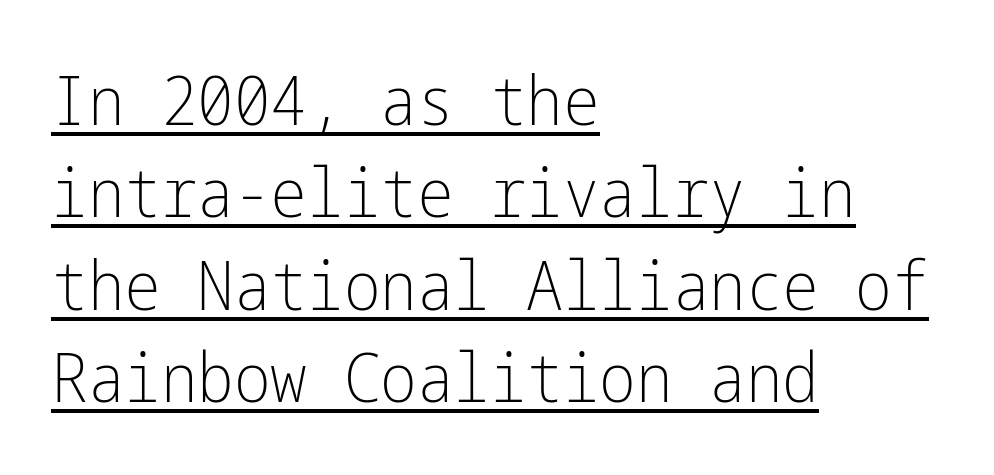
{"serif": "no", "italic": "no", "bold": "no", "weight": "light", "width": "condensed", "stroke_contrast": "low", "x_height": "medium", "underline": "yes", "align": "left", "line_spacing": "normal", "line_spacing_ratio": 1.34, "letter_spacing": "normal", "letter_spacing_em": 0.0, "glyph_px": 69}
